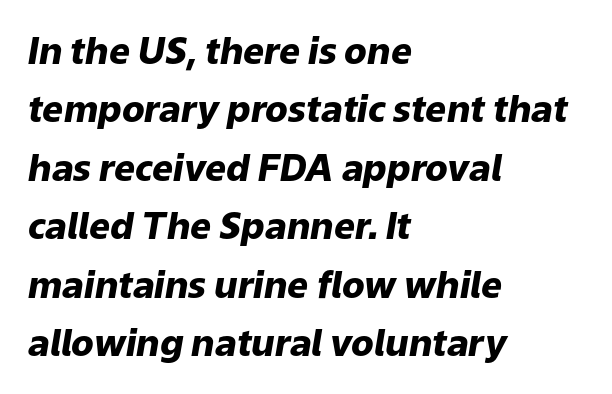
The passage shown has conventional tracking throughout. The lettering tilts uniformly, giving the passage an italic look. Stroke thickness is high; the sample reads as a true bold. Underline: absent. Each letter keeps its own natural width here, so spacing adapts to shape. Whoever set this chose a conventional vertical rhythm.
